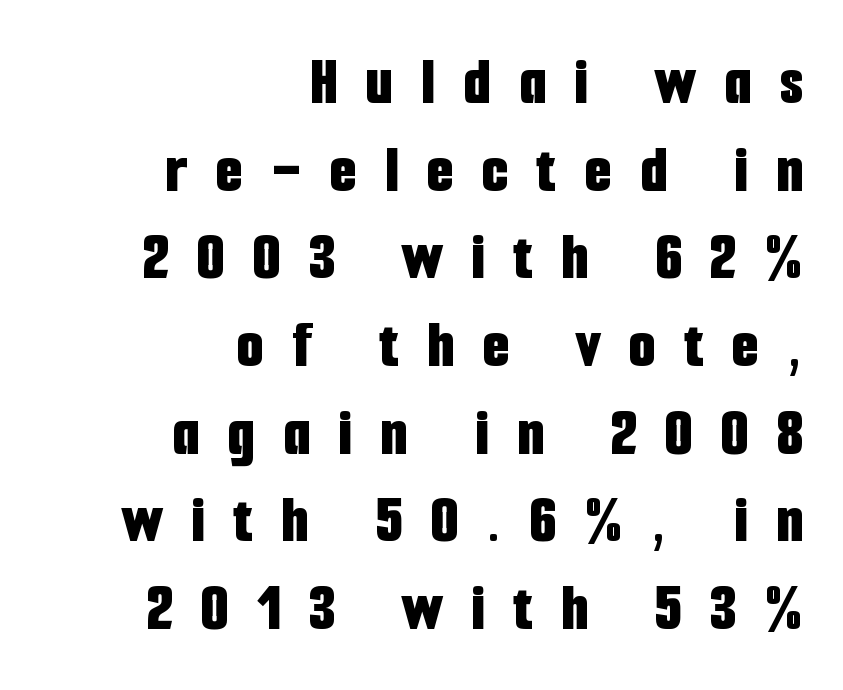
The image shows 69 px bold, condensed sans-serif type, upright; set right-aligned, normal line spacing (1.27x), unusually wide letter spacing (+0.41 em), not underlined; low stroke contrast and a medium x-height.
